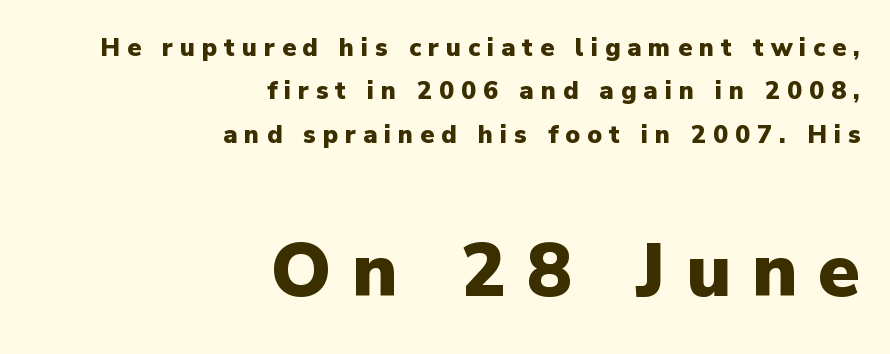
Q: Is the text bold? A: Yes.
Q: Is the text italic (slanted)? A: No, it is upright.
Q: Is the typeface a serif or a sans-serif typeface? A: Sans-serif.
Q: Is the text underlined? A: No.
Q: How is the paragraph aligned? A: Right-aligned.
Q: Is the spacing between letters normal or unusually wide? A: Unusually wide.
Q: Which block of text is set in a larger size, the first (top) or the second (bottom)? A: The second (bottom) one.
Q: Width (condensed, normal, or wide)? A: Normal.
Q: Stroke contrast? A: Low.
Q: x-height? A: Medium.
Q: Monospaced? A: No.
